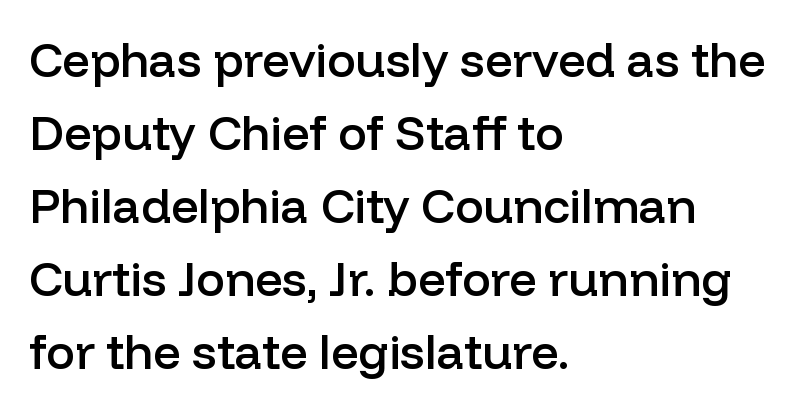
The face used here is proportionally spaced, like ordinary book or web type. A bit beefed up — I'd call it semibold rather than bold. Serifs: no, the terminals of the letterforms are clean. The rag falls on the right side of this text block.
